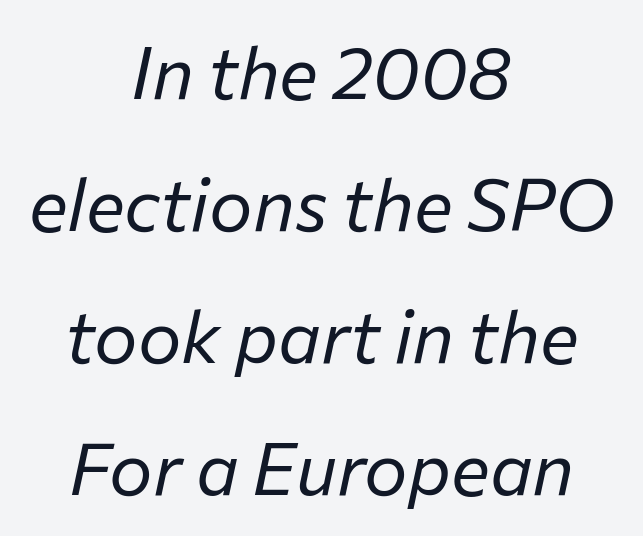
{"italic": "yes", "lean": "right", "slant_degrees": 12, "bold": "no", "weight": "regular", "width": "normal", "stroke_contrast": "low", "x_height": "medium", "monospaced": "no", "underline": "no", "align": "center", "line_spacing_ratio": 1.81, "letter_spacing": "normal", "letter_spacing_em": 0.0, "glyph_px": 73}
